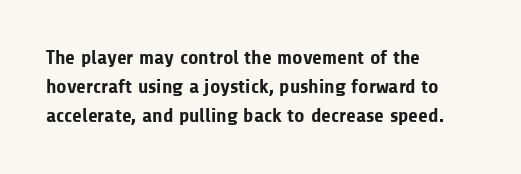
The image shows 20 px bold type, upright; set left-aligned, normal line spacing (1.46x), normal letter spacing, not underlined.
